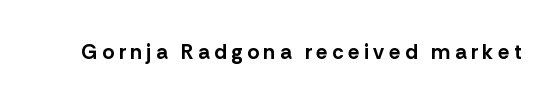
{"italic": "no", "bold": "yes", "underline": "no", "letter_spacing": "wide", "letter_spacing_em": 0.21, "glyph_px": 21}
